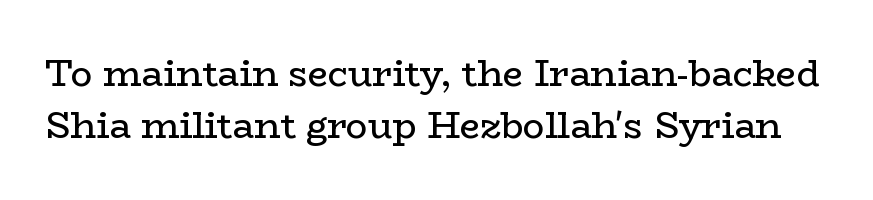
The image shows 36 px regular-weight, wide serif type, upright; set normal line spacing (1.45x), normal letter spacing, not underlined; low stroke contrast and a medium x-height.
